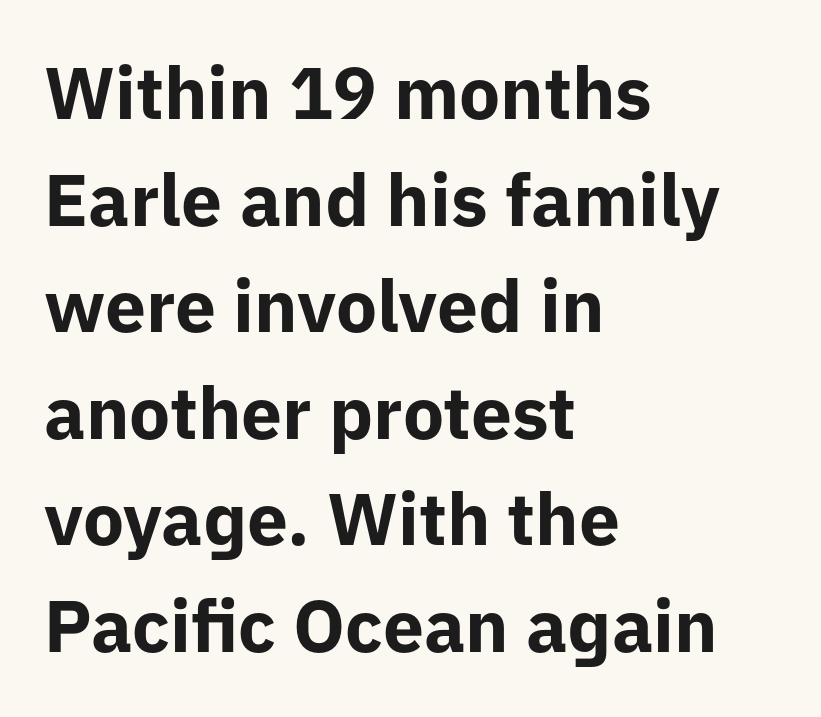
Does the type have serifs? No, each stem ends abruptly. If you drew a line through each stem, it would be perfectly vertical. Descenders hang freely into open space. Weight check: bold — yes, fully. The rendering uses natural spacing where letterforms have individual widths.
